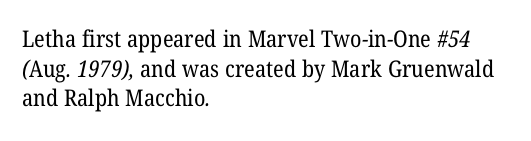
The image shows 23 px text type; set left-aligned, normal line spacing (1.29x), normal letter spacing, not underlined.
